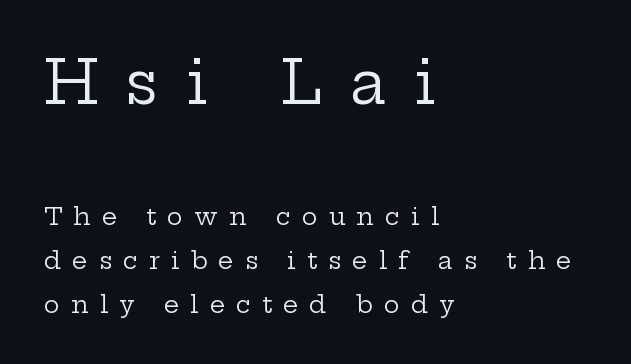
Q: Is the text bold? A: No.
Q: Is the text italic (slanted)? A: No, it is upright.
Q: Is the typeface a serif or a sans-serif typeface? A: Serif.
Q: Is the text underlined? A: No.
Q: How is the paragraph aligned? A: Left-aligned.
Q: Is the spacing between letters normal or unusually wide? A: Unusually wide.
Q: Which block of text is set in a larger size, the first (top) or the second (bottom)? A: The first (top) one.
Q: Width (condensed, normal, or wide)? A: Wide.
Q: Stroke contrast? A: Low.
Q: x-height? A: Medium.
Q: Monospaced? A: No.
